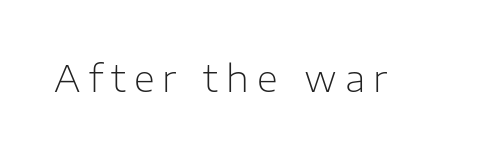
Q: Is the text bold? A: No.
Q: Is the text italic (slanted)? A: No, it is upright.
Q: Is the typeface a serif or a sans-serif typeface? A: Sans-serif.
Q: Is the text underlined? A: No.
Q: Is the spacing between letters normal or unusually wide? A: Unusually wide.
Q: Width (condensed, normal, or wide)? A: Normal.
Q: Stroke contrast? A: Low.
Q: x-height? A: Medium.
Q: Monospaced? A: No.
